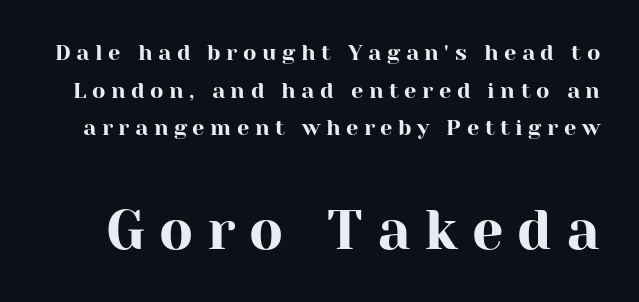
What stands out about the letter spacing? Its width — letters are far apart. The emphasis by scale lands on block number two, below. The font family rendered here belongs to the serif group. Anything drawn beneath the words? Only blank space. Looks like regular typesetting: each glyph gets only the width it needs.
